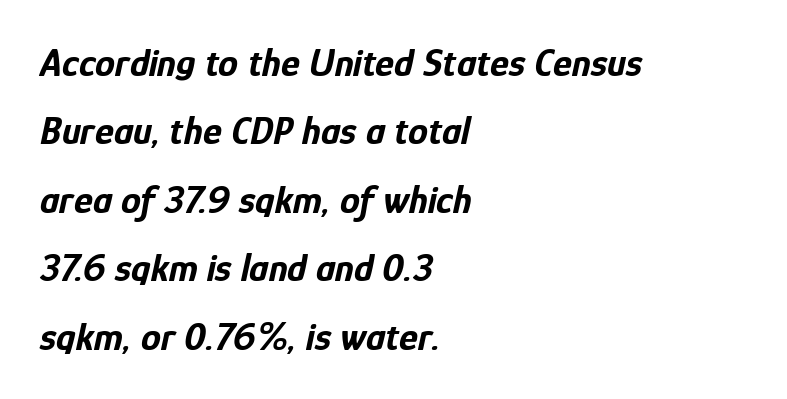
The image shows 40 px bold, condensed type, italic (leaning right); set left-aligned, line spacing 1.71x, normal letter spacing, not underlined; low stroke contrast and a medium x-height.
